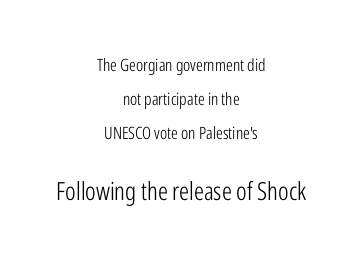
Q: Is the text bold? A: No.
Q: Is the text italic (slanted)? A: No, it is upright.
Q: Is the text underlined? A: No.
Q: How is the paragraph aligned? A: Centered.
Q: Is the spacing between letters normal or unusually wide? A: Normal.
Q: Is the spacing between lines tight, normal or loose? A: Loose.
Q: Which block of text is set in a larger size, the first (top) or the second (bottom)? A: The second (bottom) one.
